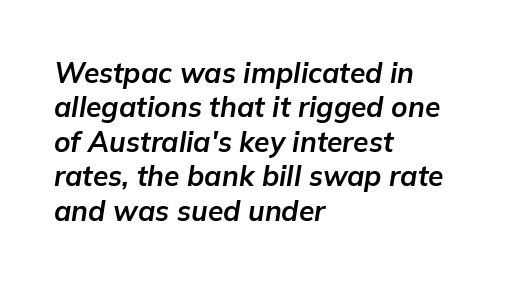
The image shows 28 px bold type, italic (leaning right); set left-aligned, line spacing 1.23x, normal letter spacing, not underlined; low stroke contrast and a medium x-height.
